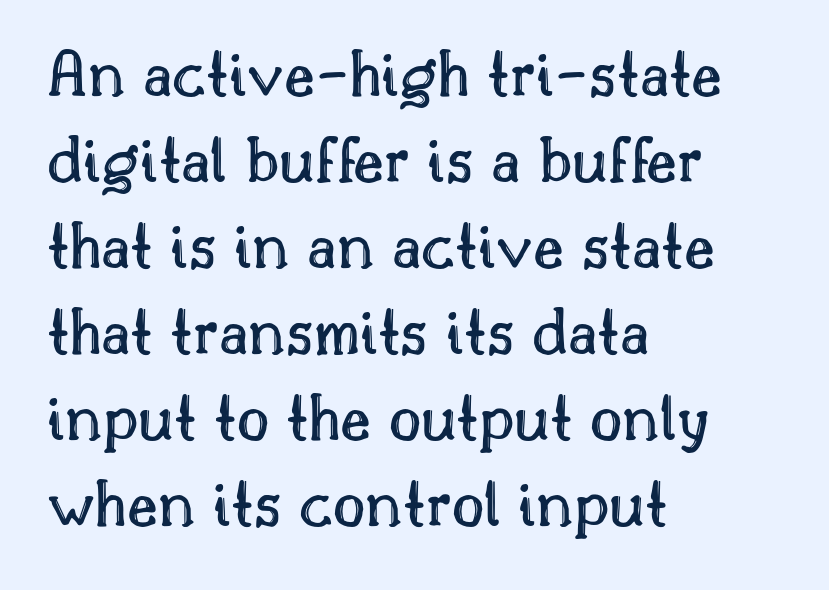
The image shows 70 px text type, upright; set left-aligned, line spacing 1.23x, normal letter spacing, not underlined; a small x-height.
